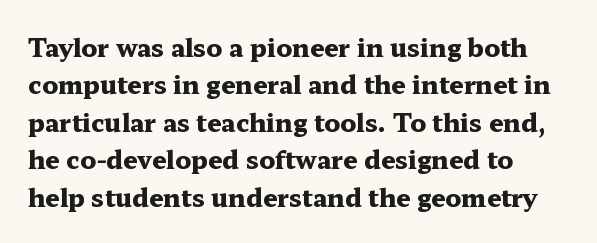
The image shows 25 px bold type, upright; set left-aligned, normal line spacing (1.5x), normal letter spacing, not underlined.
